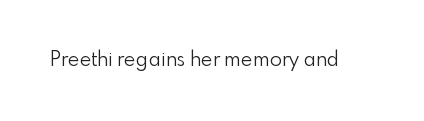
Posture: upright roman. Short note: letters normally spaced. The weight would be labelled regular, book, light, or lighter still. Lines of text with bare space underneath.
